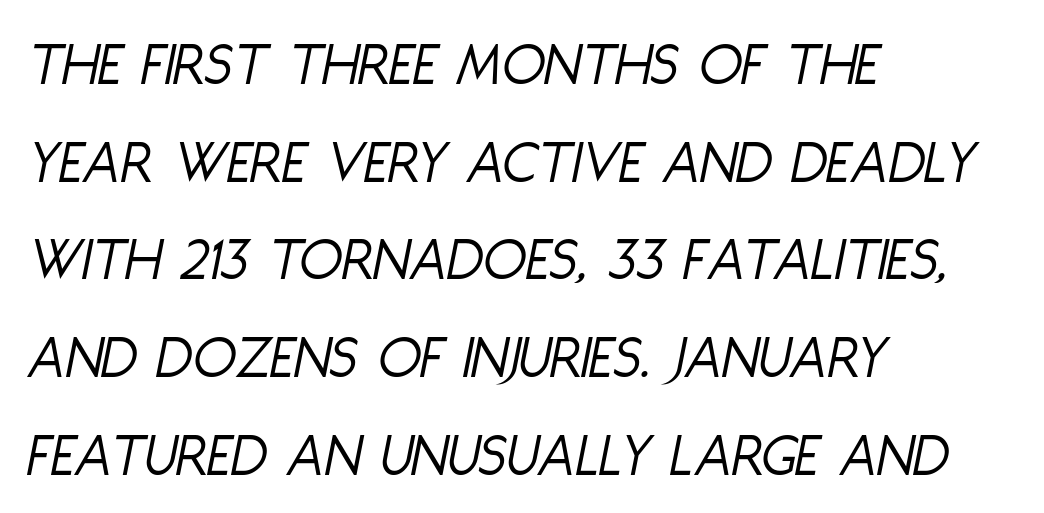
Q: Is the text bold? A: No.
Q: Is the text italic (slanted)? A: Yes, it leans right by about 11 degrees.
Q: Is the text underlined? A: No.
Q: How is the paragraph aligned? A: Left-aligned.
Q: Is the spacing between letters normal or unusually wide? A: Normal.
Q: Is the spacing between lines tight, normal or loose? A: Normal.
Q: Width (condensed, normal, or wide)? A: Condensed.
Q: Stroke contrast? A: Low.
Q: x-height? A: Large.
Q: Monospaced? A: No.
